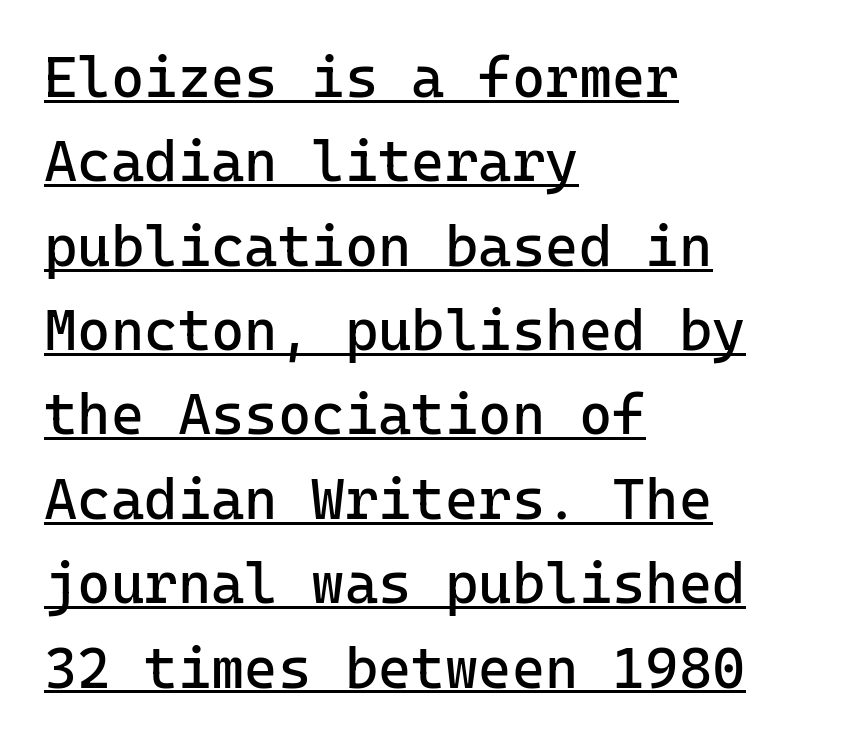
Q: Is the text bold? A: No.
Q: Is the text italic (slanted)? A: No, it is upright.
Q: Is the typeface a serif or a sans-serif typeface? A: Sans-serif.
Q: Is the text underlined? A: Yes.
Q: How is the paragraph aligned? A: Left-aligned.
Q: Is the spacing between letters normal or unusually wide? A: Normal.
Q: Is the spacing between lines tight, normal or loose? A: Normal.
Q: Width (condensed, normal, or wide)? A: Normal.
Q: Stroke contrast? A: Low.
Q: x-height? A: Medium.
